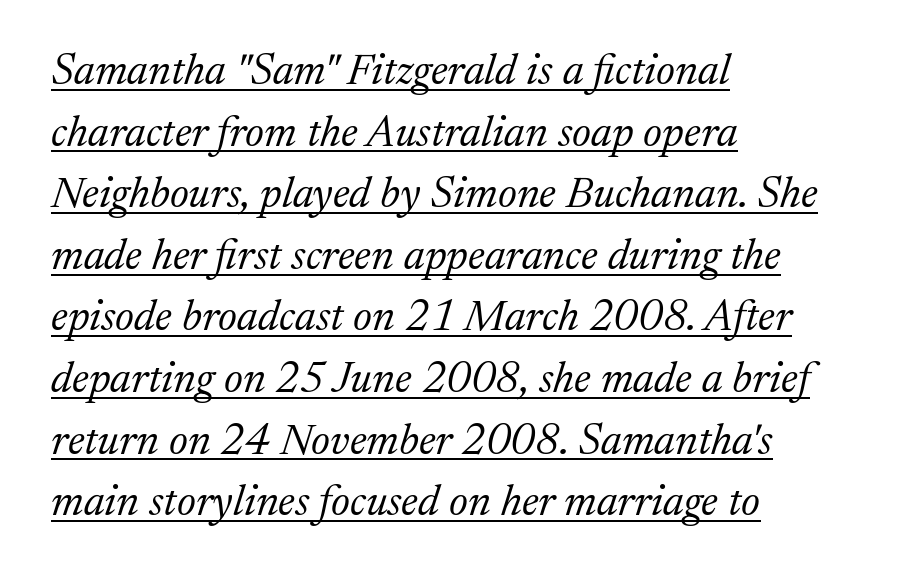
{"serif": "yes", "italic": "yes", "lean": "right", "slant_degrees": 17, "bold": "no", "weight": "light", "width": "normal", "stroke_contrast": "medium", "x_height": "medium", "monospaced": "no", "underline": "yes", "align": "left", "line_spacing": "normal", "line_spacing_ratio": 1.4, "letter_spacing": "normal", "letter_spacing_em": 0.0, "glyph_px": 44}
